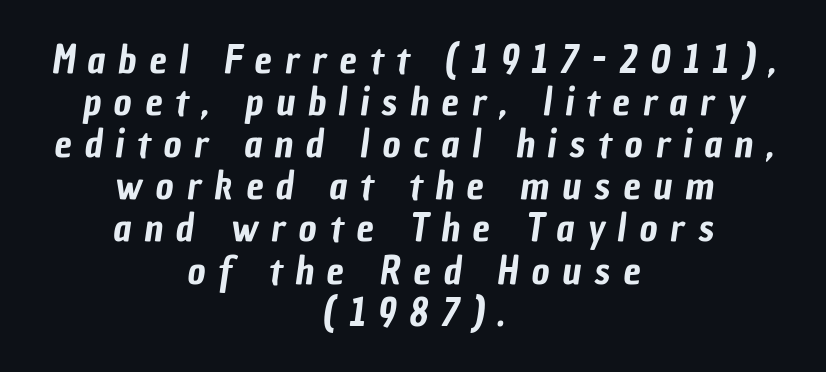
{"serif": "no", "width": "condensed", "stroke_contrast": "low", "x_height": "medium", "monospaced": "no", "underline": "no", "align": "center", "line_spacing": "tight", "line_spacing_ratio": 1.08, "letter_spacing": "wide", "letter_spacing_em": 0.33, "glyph_px": 39}
